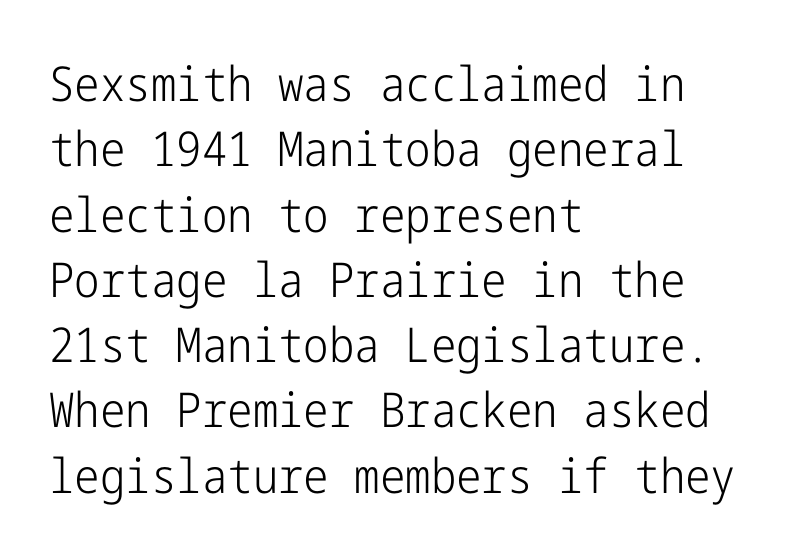
{"serif": "no", "italic": "no", "bold": "no", "weight": "light", "width": "condensed", "stroke_contrast": "low", "x_height": "medium", "underline": "no", "align": "left", "line_spacing": "normal", "line_spacing_ratio": 1.36, "letter_spacing": "normal", "letter_spacing_em": 0.0, "glyph_px": 48}
